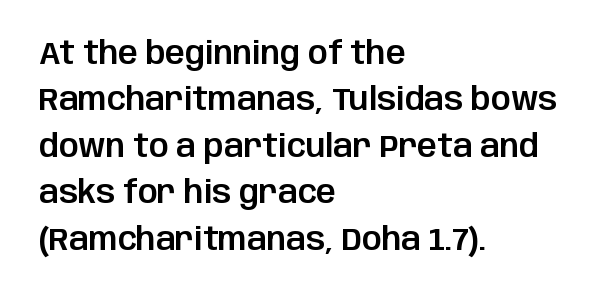
Is there any slant? The stems are plumb. The face used here is a sans, in the tradition of grotesques and geometrics. Plain, unruled lines of type. Normally led — the rows are evenly, conventionally spaced. Do the characters align in a grid? No, the font is proportional. Leftover space on each line is placed entirely after the last word.
